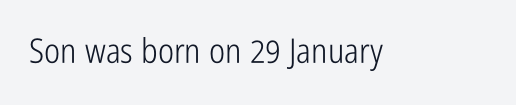
Tall strokes in this sample are plumb rather than angled. Observe the ordinary spacing: letters are neighbours, not strangers. The area under the type is left untouched. Nothing heavy about these letters — not bold at all.
